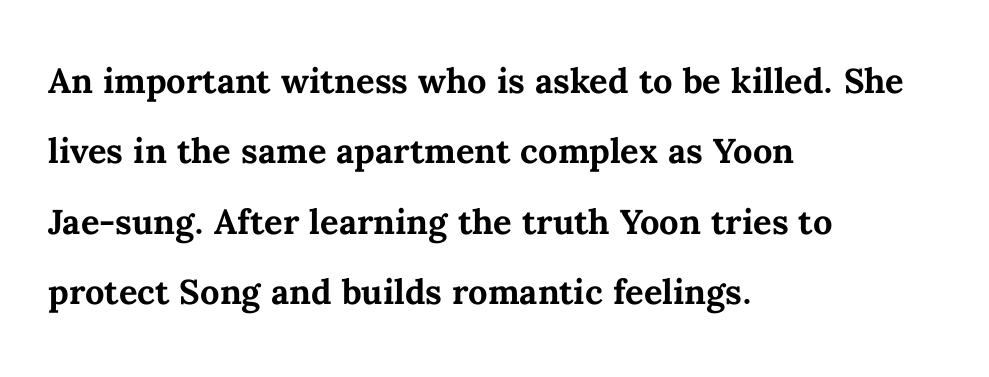
Proportional: the letters do not fall into vertical columns. Posture: vertical. Nobody touched the tracking dial on this one. Emphasis by weight is at full strength: bold. Honestly, the row spacing looks completely unremarkable. Which margin do the lines hug? The left one — the right edge is uneven.
